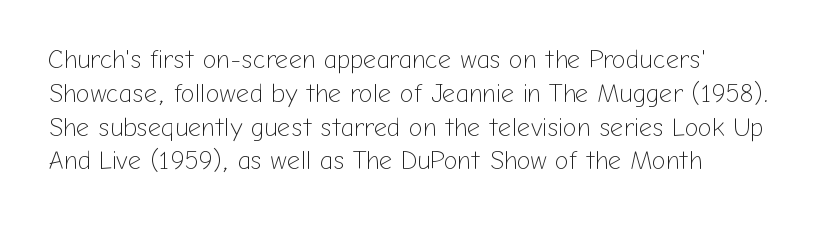
Q: Is the text bold? A: No.
Q: Is the text italic (slanted)? A: No, it is upright.
Q: Is the text underlined? A: No.
Q: How is the paragraph aligned? A: Left-aligned.
Q: Is the spacing between letters normal or unusually wide? A: Normal.
Q: Is the spacing between lines tight, normal or loose? A: Normal.
